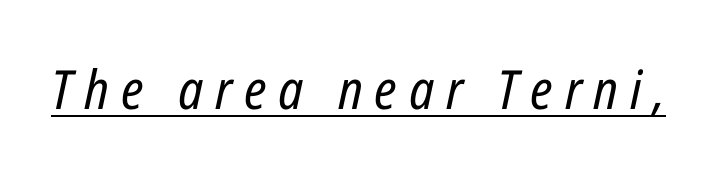
The image shows 54 px regular-weight, condensed type, italic (leaning right); set unusually wide letter spacing (+0.22 em), underlined; low stroke contrast and a medium x-height.
